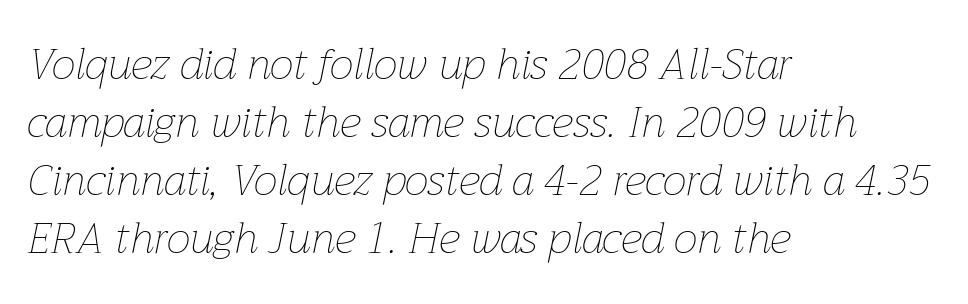
{"italic": "yes", "lean": "right", "slant_degrees": 12, "bold": "no", "weight": "thin", "width": "normal", "stroke_contrast": "low", "x_height": "medium", "monospaced": "no", "underline": "no", "align": "left", "line_spacing": "normal", "line_spacing_ratio": 1.35, "letter_spacing": "normal", "letter_spacing_em": 0.0, "glyph_px": 43}
